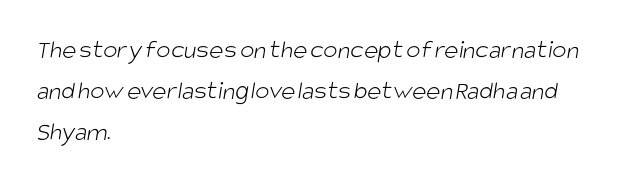
Q: Is the text bold? A: No.
Q: Is the text underlined? A: No.
Q: How is the paragraph aligned? A: Left-aligned.
Q: Is the spacing between letters normal or unusually wide? A: Normal.
Q: Is the spacing between lines tight, normal or loose? A: Normal.
